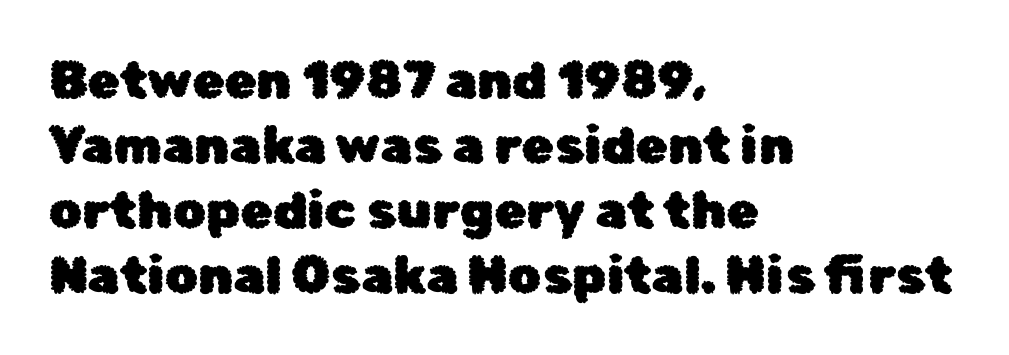
Q: Is the text italic (slanted)? A: No, it is upright.
Q: Is the typeface a serif or a sans-serif typeface? A: Sans-serif.
Q: Is the text underlined? A: No.
Q: How is the paragraph aligned? A: Left-aligned.
Q: Is the spacing between letters normal or unusually wide? A: Normal.
Q: Is the spacing between lines tight, normal or loose? A: Normal.
Q: Width (condensed, normal, or wide)? A: Normal.
Q: Stroke contrast? A: Low.
Q: x-height? A: Medium.
Q: Monospaced? A: No.
